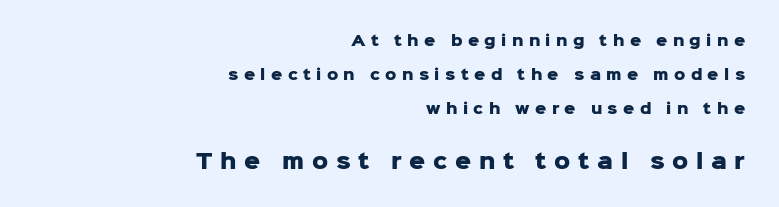
{"italic": "no", "bold": "yes", "underline": "no", "align": "right", "line_spacing": "loose", "line_spacing_ratio": 2.42, "letter_spacing": "wide", "letter_spacing_em": 0.38, "larger_block": "second", "size_ratio": 1.43, "glyph_px": 20}
